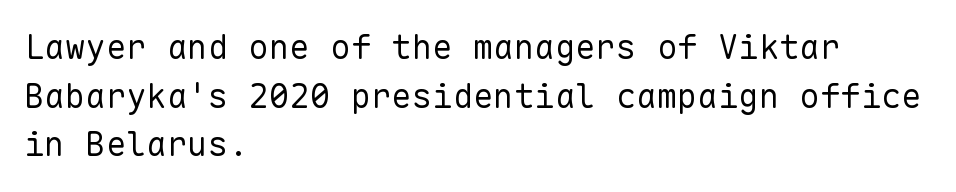
The image shows 34 px regular-weight sans-serif type, upright, monospaced; set left-aligned, normal line spacing (1.43x), normal letter spacing, not underlined; low stroke contrast and a medium x-height.
